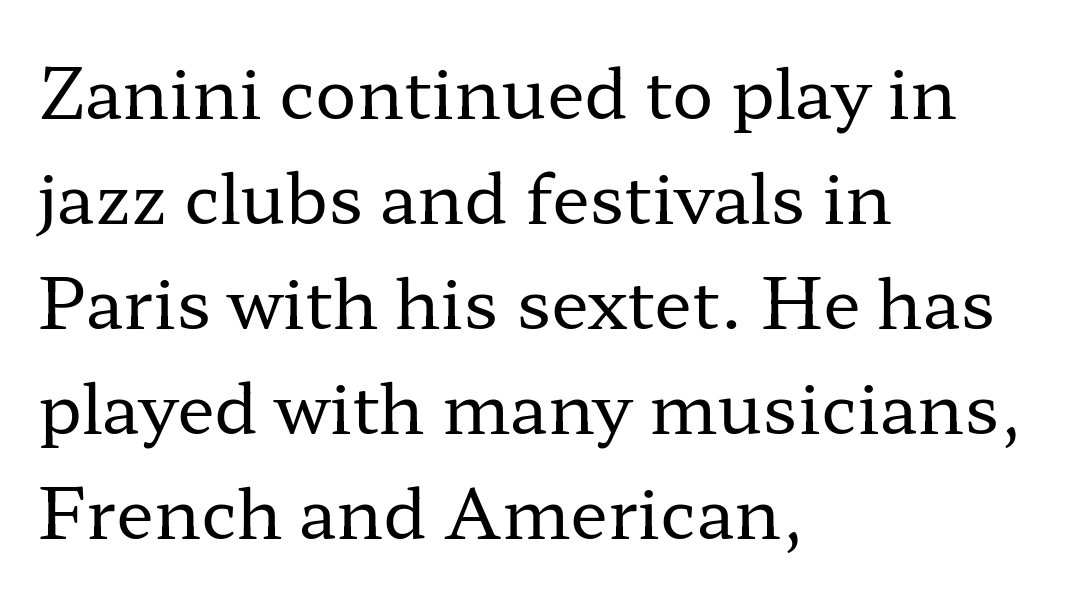
The type sits square on the baseline with zero lean. Note: serifs present on the glyphs. The compositor pushed each line to the left boundary. Is the type heavy? It reads as light-to-regular instead. The passage shown stacks its lines at a standard gap.
